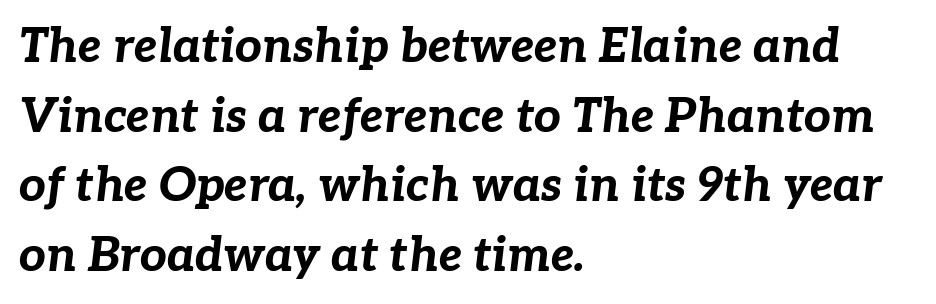
Q: Is the text bold? A: Yes.
Q: Is the text italic (slanted)? A: Yes, it leans right by about 7 degrees.
Q: Is the text underlined? A: No.
Q: How is the paragraph aligned? A: Left-aligned.
Q: Is the spacing between letters normal or unusually wide? A: Normal.
Q: Is the spacing between lines tight, normal or loose? A: Normal.
Q: Width (condensed, normal, or wide)? A: Normal.
Q: Stroke contrast? A: Low.
Q: x-height? A: Medium.
Q: Monospaced? A: No.
